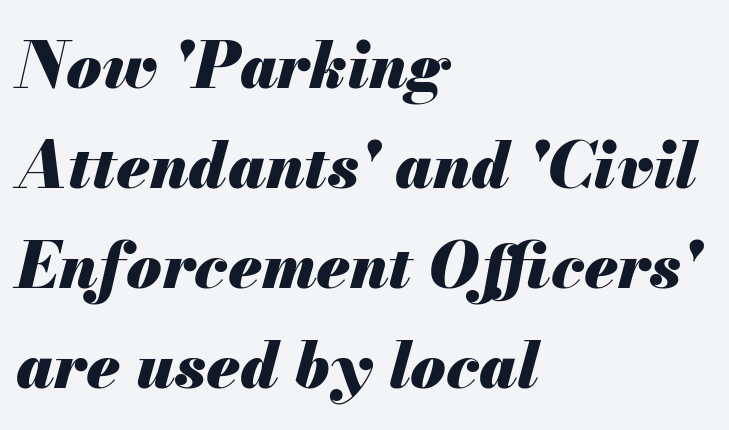
{"italic": "yes", "lean": "right", "slant_degrees": 13, "bold": "yes", "weight": "heavy", "width": "normal", "stroke_contrast": "medium", "x_height": "small", "monospaced": "no", "underline": "no", "align": "left", "line_spacing": "normal", "line_spacing_ratio": 1.56, "letter_spacing": "normal", "letter_spacing_em": 0.0, "glyph_px": 64}
